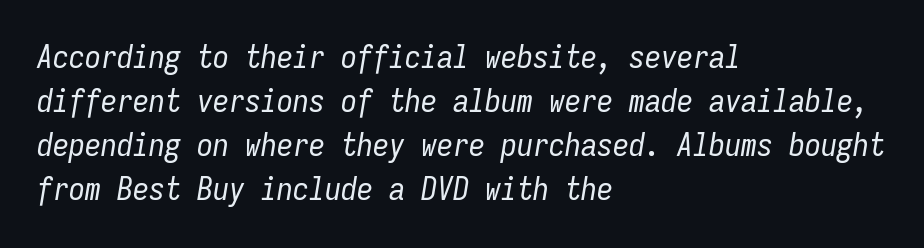
Q: Is the text bold? A: No.
Q: Is the text italic (slanted)? A: Yes, it leans right by about 9 degrees.
Q: Is the text underlined? A: No.
Q: How is the paragraph aligned? A: Left-aligned.
Q: Is the spacing between letters normal or unusually wide? A: Normal.
Q: Is the spacing between lines tight, normal or loose? A: Normal.
Q: Width (condensed, normal, or wide)? A: Condensed.
Q: Stroke contrast? A: Low.
Q: x-height? A: Medium.
Q: Monospaced? A: Yes.
